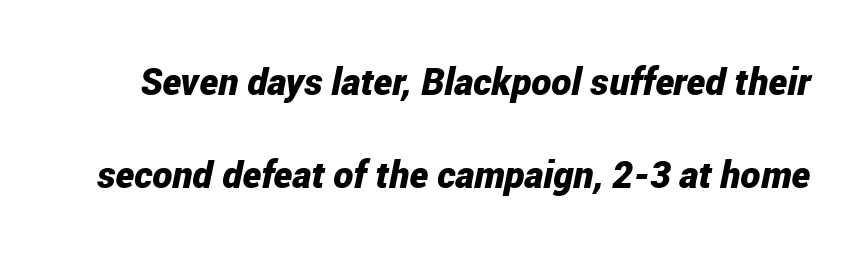
The image shows 38 px bold, condensed type, italic (leaning right); set loose line spacing (2.46x), normal letter spacing, not underlined; low stroke contrast and a medium x-height.
